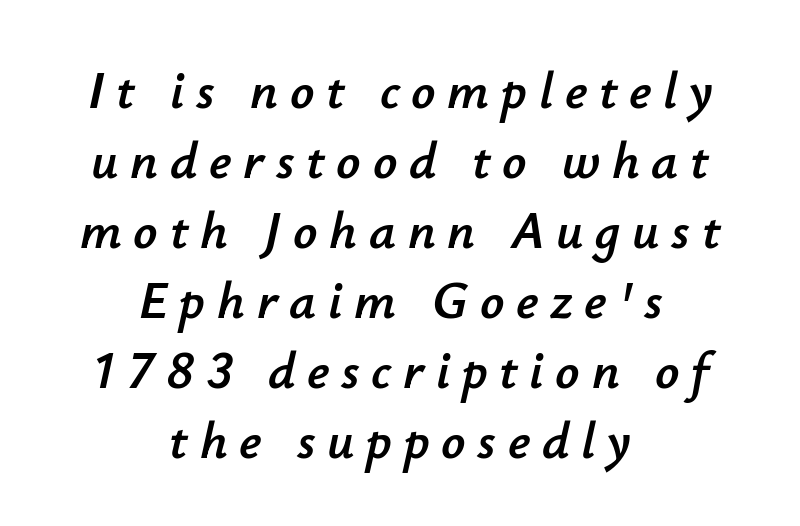
Q: Is the text italic (slanted)? A: Yes, it leans right by about 12 degrees.
Q: Is the text underlined? A: No.
Q: How is the paragraph aligned? A: Centered.
Q: Is the spacing between letters normal or unusually wide? A: Unusually wide.
Q: Is the spacing between lines tight, normal or loose? A: Normal.
Q: Width (condensed, normal, or wide)? A: Normal.
Q: Stroke contrast? A: Low.
Q: x-height? A: Small.
Q: Monospaced? A: No.
